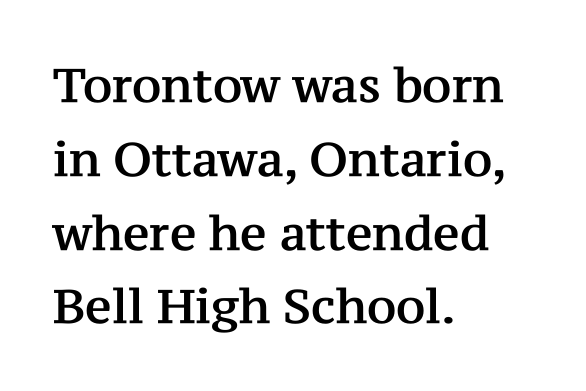
Any mark beneath the type? The region is blank. The characters display serif detailing at their extremities. A student would call this left alignment; a typographer would say flush left, rag right. Default kerning and tracking; the words read as compact shapes. The axis of the letterforms is exactly vertical. Note the varied advance widths — an 'i' is clearly narrower than an 'm'.
